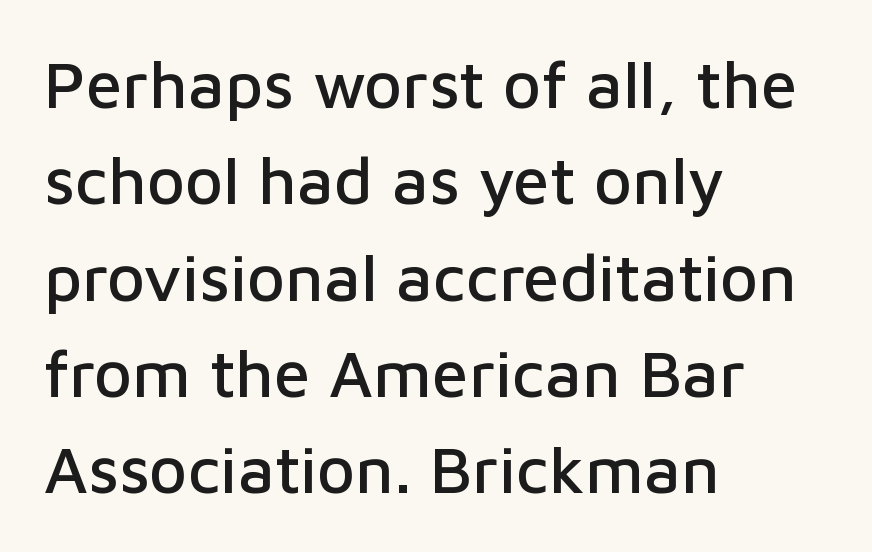
Nope, no serifs anywhere on these letters. This rendering features lettering with no underline. What's the leading like? Ordinary, nothing unusual. Alignment: flush left.
